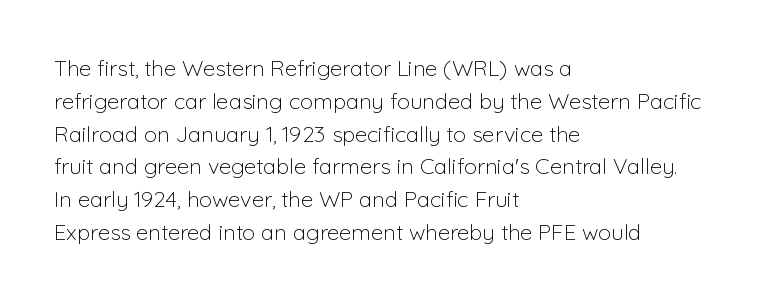
Q: Is the text bold? A: No.
Q: Is the text italic (slanted)? A: No, it is upright.
Q: Is the text underlined? A: No.
Q: How is the paragraph aligned? A: Left-aligned.
Q: Is the spacing between letters normal or unusually wide? A: Normal.
Q: Is the spacing between lines tight, normal or loose? A: Normal.
